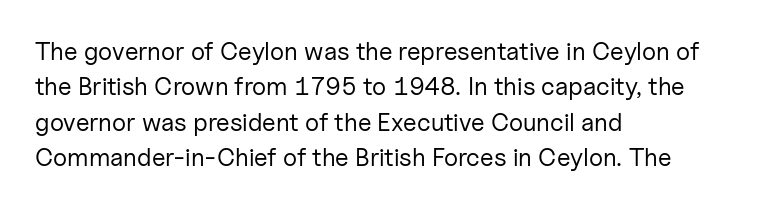
Q: Is the text bold? A: No.
Q: Is the text italic (slanted)? A: No, it is upright.
Q: Is the text underlined? A: No.
Q: How is the paragraph aligned? A: Left-aligned.
Q: Is the spacing between letters normal or unusually wide? A: Normal.
Q: Is the spacing between lines tight, normal or loose? A: Normal.
